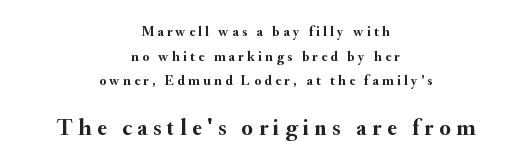
The glyphs are unaccompanied by any horizontal stroke below them. Stroke thickness is high; the sample reads as a true bold. In CSS terms this would be text-align: center. Honestly, the letter spacing is so wide it's the main thing you notice. Upright lettering throughout.
